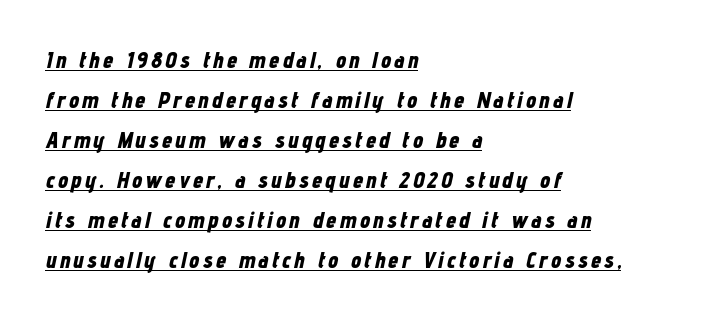
Q: Is the text bold? A: Yes.
Q: Is the text italic (slanted)? A: Yes, it leans right by about 12 degrees.
Q: Is the text underlined? A: Yes.
Q: How is the paragraph aligned? A: Left-aligned.
